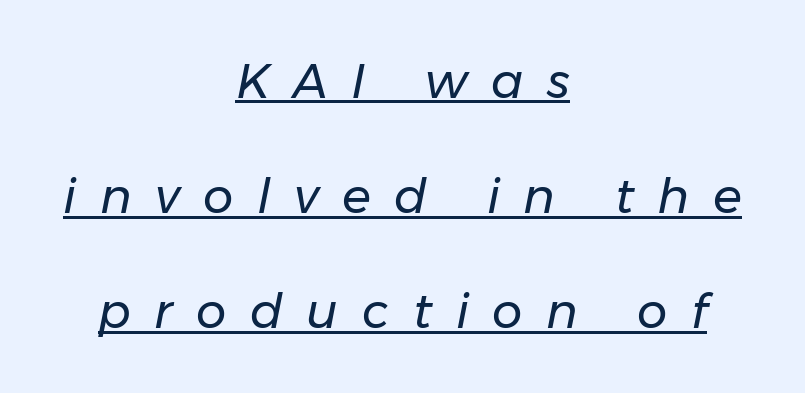
The image shows 48 px regular-weight type, italic (leaning right); set centered, loose line spacing (2.4x), unusually wide letter spacing (+0.49 em), underlined; low stroke contrast and a medium x-height.
